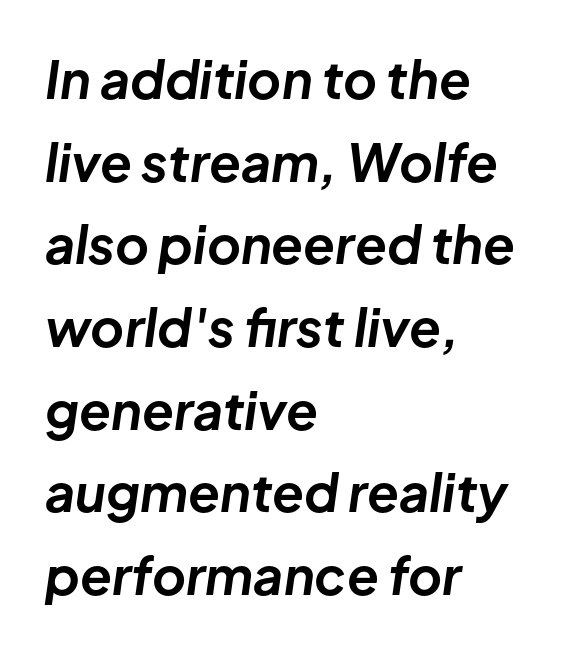
The image shows 52 px bold type, italic (leaning right); set left-aligned, normal line spacing (1.59x), normal letter spacing, not underlined; low stroke contrast and a medium x-height.
